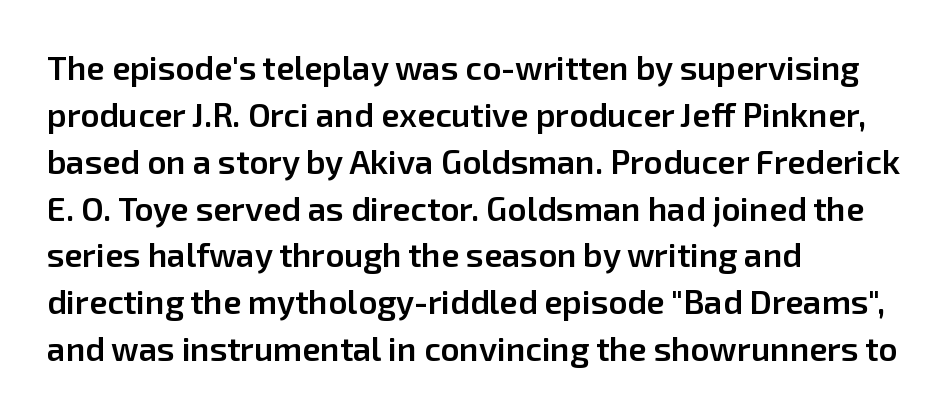
The image shows 33 px semibold sans-serif type, upright; set left-aligned, normal line spacing (1.42x), normal letter spacing, not underlined; low stroke contrast and a medium x-height.
